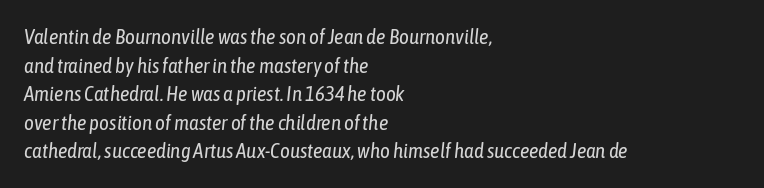
Q: Is the text bold? A: No.
Q: Is the text italic (slanted)? A: Yes, it leans right by about 6 degrees.
Q: Is the text underlined? A: No.
Q: How is the paragraph aligned? A: Left-aligned.
Q: Is the spacing between letters normal or unusually wide? A: Normal.
Q: Is the spacing between lines tight, normal or loose? A: Normal.
